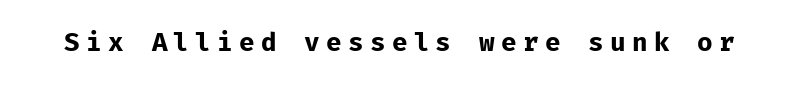
This is the regular roman posture of the typeface. This sample uses expanded letter spacing, leaving extra air between glyphs. No word sits above an underline. Ink coverage per letter is moderate at most.
